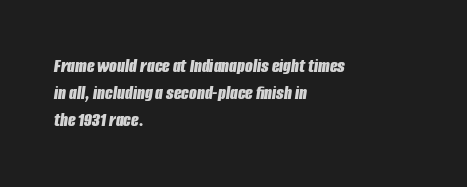
The image shows 20 px bold type, italic (leaning right); set left-aligned, normal line spacing (1.36x), normal letter spacing, not underlined.
